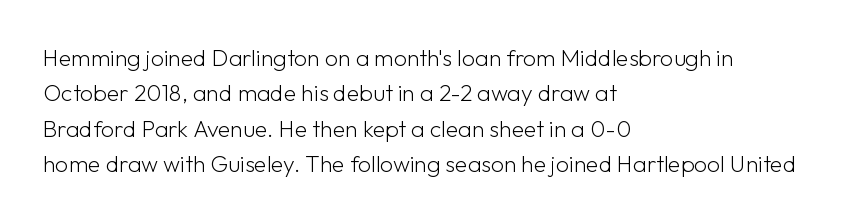
Q: Is the text bold? A: No.
Q: Is the text italic (slanted)? A: No, it is upright.
Q: Is the text underlined? A: No.
Q: How is the paragraph aligned? A: Left-aligned.
Q: Is the spacing between letters normal or unusually wide? A: Normal.
Q: Is the spacing between lines tight, normal or loose? A: Normal.
